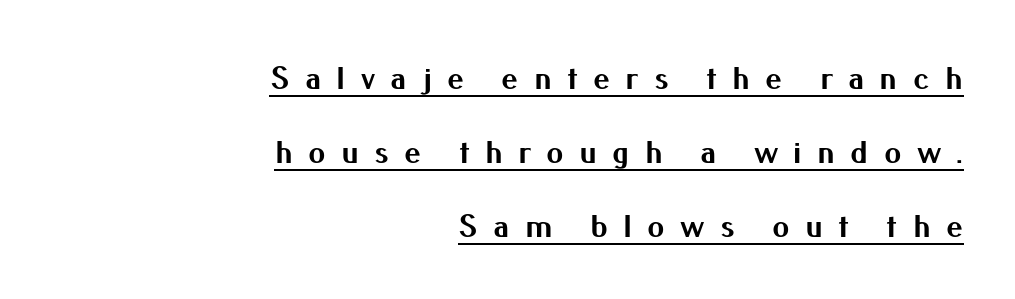
Q: Is the text bold? A: Yes.
Q: Is the text italic (slanted)? A: No, it is upright.
Q: Is the typeface a serif or a sans-serif typeface? A: Sans-serif.
Q: Is the text underlined? A: Yes.
Q: How is the paragraph aligned? A: Right-aligned.
Q: Is the spacing between letters normal or unusually wide? A: Unusually wide.
Q: Is the spacing between lines tight, normal or loose? A: Loose.
Q: Width (condensed, normal, or wide)? A: Normal.
Q: Stroke contrast? A: Medium.
Q: x-height? A: Small.
Q: Monospaced? A: No.
